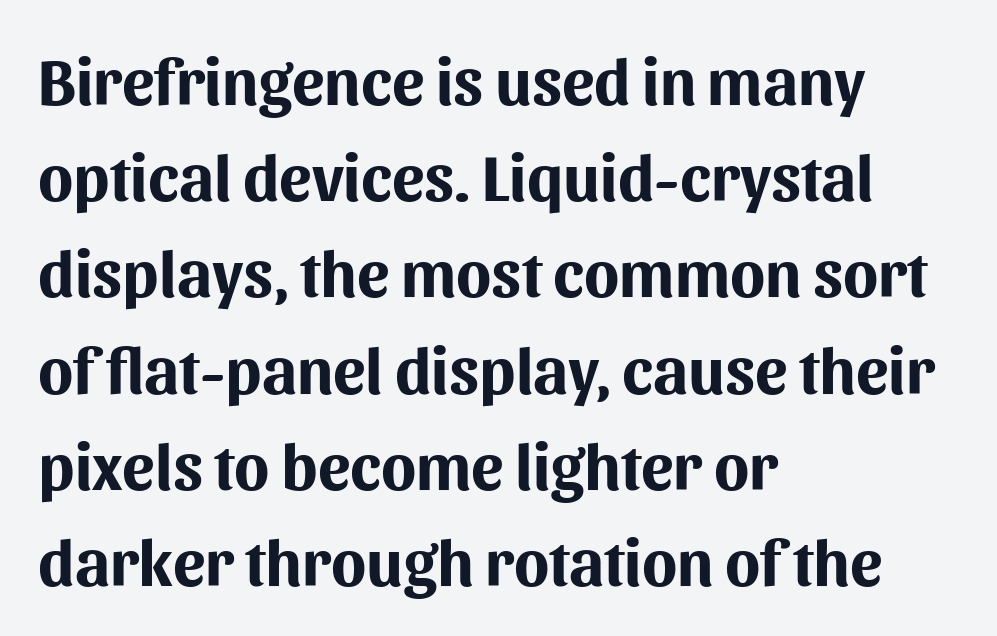
The passage shown is typeset with a sans-serif family. Reading down the block, your eye returns to a fixed left position each line. Every character sits straight up, as roman type does. As a designer I'd log this as weight 700, bold.
